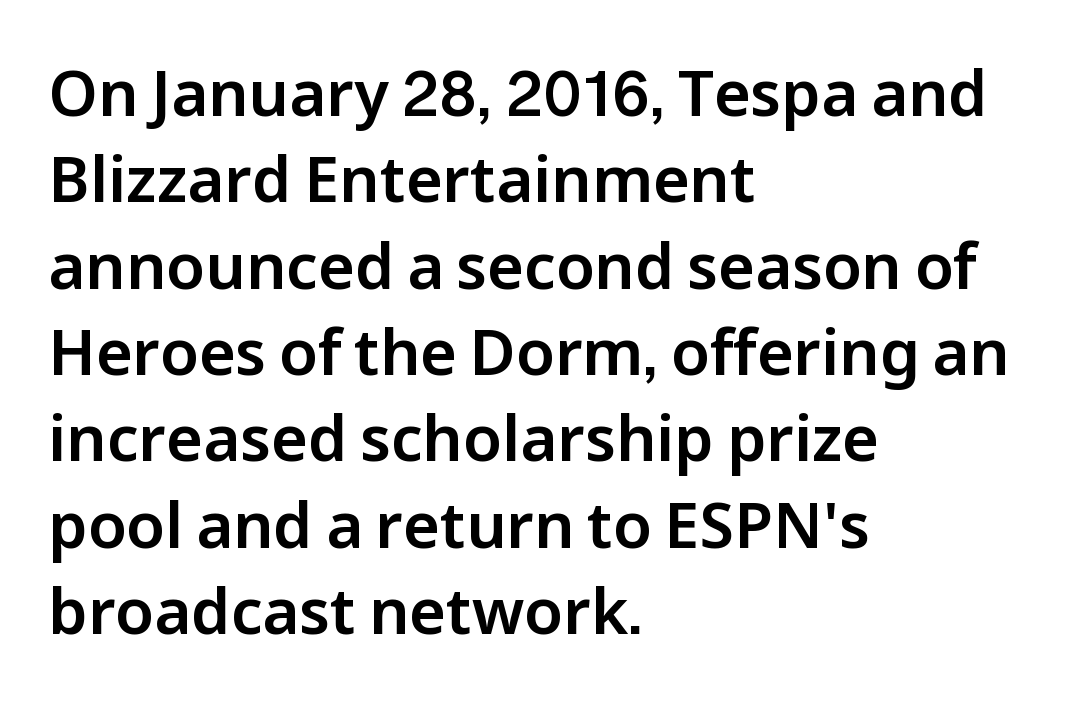
{"serif": "no", "italic": "no", "width": "normal", "stroke_contrast": "low", "x_height": "medium", "monospaced": "no", "underline": "no", "align": "left", "line_spacing": "normal", "line_spacing_ratio": 1.37, "letter_spacing": "normal", "letter_spacing_em": 0.0, "glyph_px": 63}
